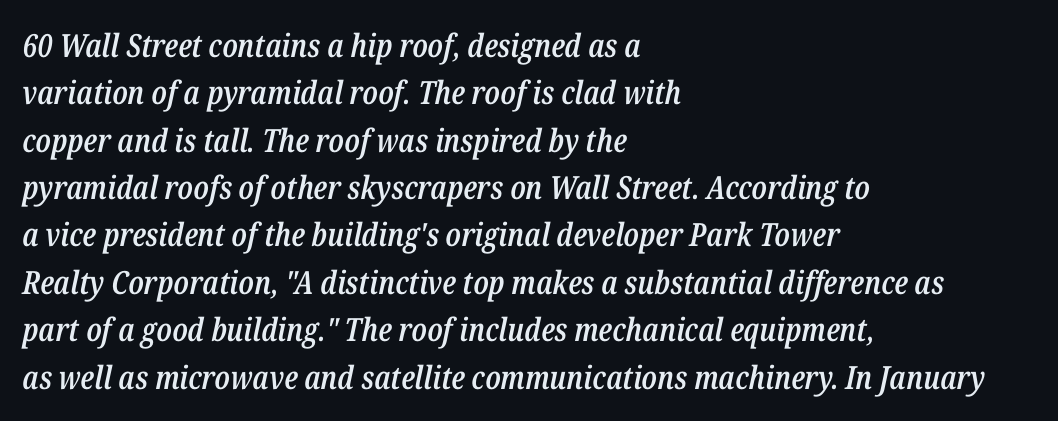
{"italic": "yes", "lean": "right", "slant_degrees": 12, "bold": "semi", "weight": "semibold", "width": "condensed", "stroke_contrast": "low", "x_height": "medium", "monospaced": "no", "underline": "no", "align": "left", "line_spacing": "normal", "line_spacing_ratio": 1.48, "letter_spacing": "normal", "letter_spacing_em": 0.0, "glyph_px": 32}
